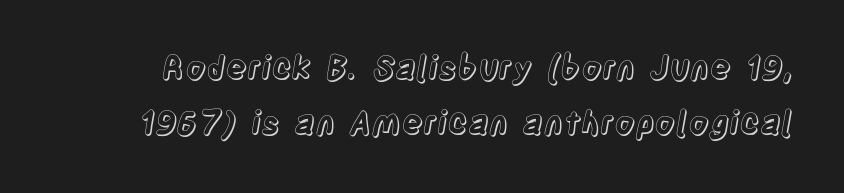
{"width": "condensed", "x_height": "large", "monospaced": "no", "underline": "no", "line_spacing_ratio": 1.73, "letter_spacing": "normal", "letter_spacing_em": 0.0, "glyph_px": 32}
